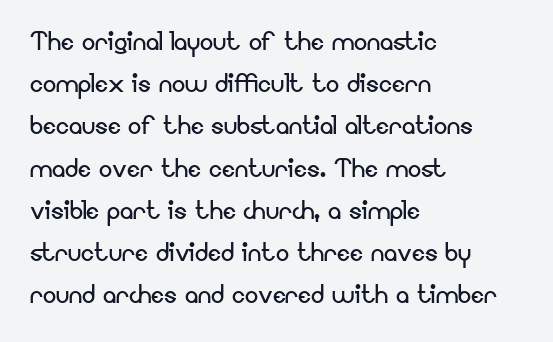
The lines are quadded left. The words here are not underlined. You could not count columns in this text — the font is proportionally spaced. This rendering leaves character spacing at its baseline value.
